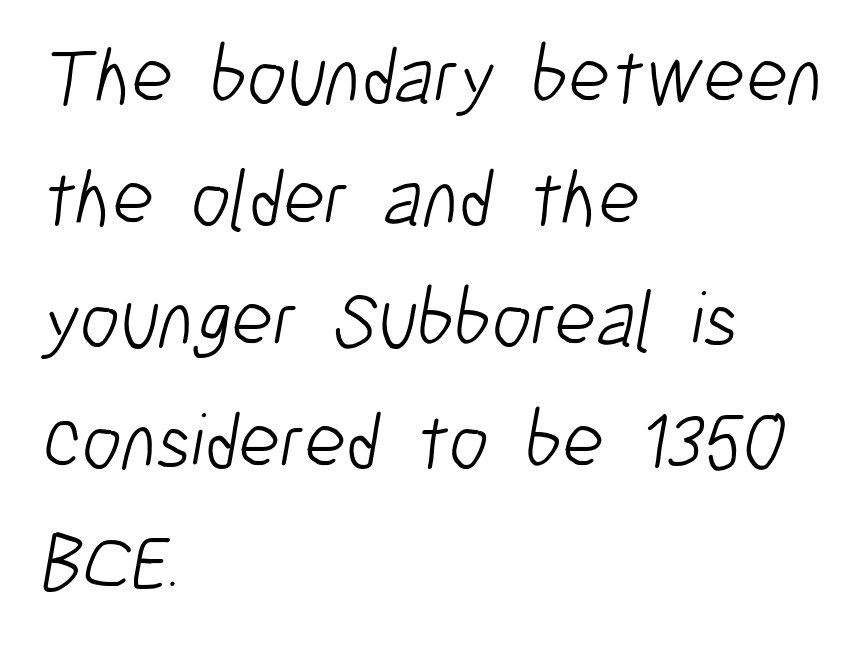
Reading down the column, the eye jumps a familiar distance to each next line. Underlining? Definitely not there. All the whitespace from short lines collects on the right. Examine the stroke ends and you'll find no serifs. Is the letter spacing exaggerated? No — it looks like the ordinary default.
